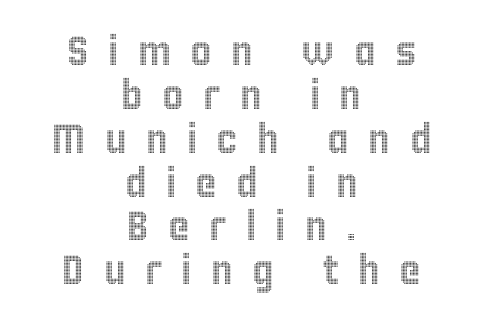
Q: Is the text italic (slanted)? A: No, it is upright.
Q: Is the text underlined? A: No.
Q: How is the paragraph aligned? A: Centered.
Q: Is the spacing between letters normal or unusually wide? A: Unusually wide.
Q: Is the spacing between lines tight, normal or loose? A: Tight.
Q: Width (condensed, normal, or wide)? A: Condensed.
Q: x-height? A: Large.
Q: Monospaced? A: No.
